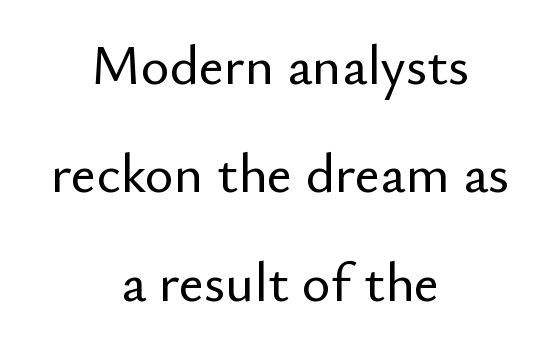
The image shows 55 px sans-serif type, upright; set centered, loose line spacing (1.97x), normal letter spacing, not underlined; low stroke contrast and a small x-height.
